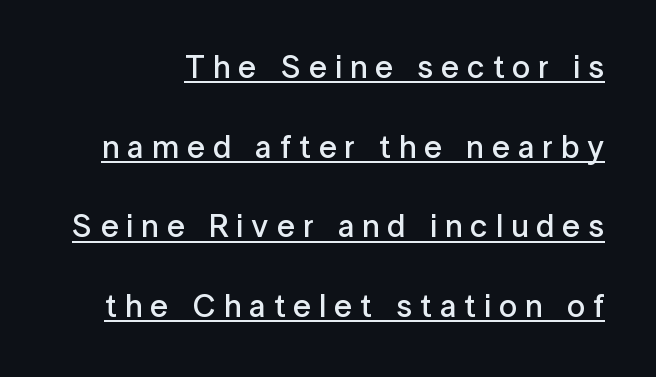
{"serif": "no", "italic": "no", "bold": "semi", "weight": "semibold", "width": "normal", "stroke_contrast": "low", "x_height": "medium", "monospaced": "no", "underline": "yes", "line_spacing": "loose", "line_spacing_ratio": 2.49, "letter_spacing": "wide", "letter_spacing_em": 0.25, "glyph_px": 32}
